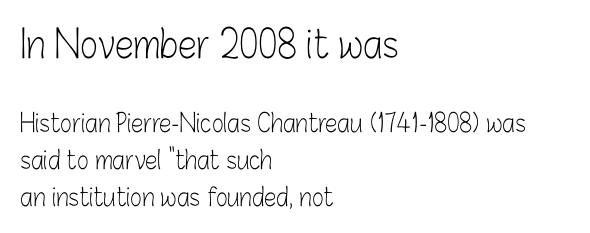
The image shows 38 px light, condensed sans-serif type, upright; set left-aligned, normal line spacing (1.48x), normal letter spacing, not underlined; the first (top) block is 1.52x larger; low stroke contrast and a medium x-height.
